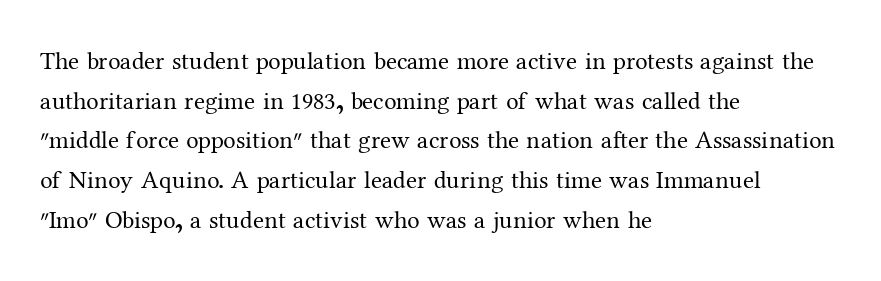
No italicization has been applied; the sample stays upright. Which margin do the lines hug? The left one — the right edge is uneven. Interline gaps are of average width in this sample. Descender tails drop into unmarked territory.
